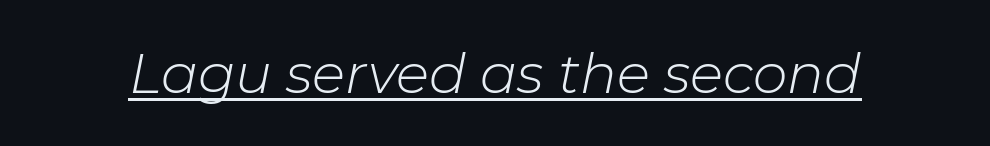
The image shows 55 px light type, italic (leaning right); set normal letter spacing, underlined; low stroke contrast and a medium x-height.
